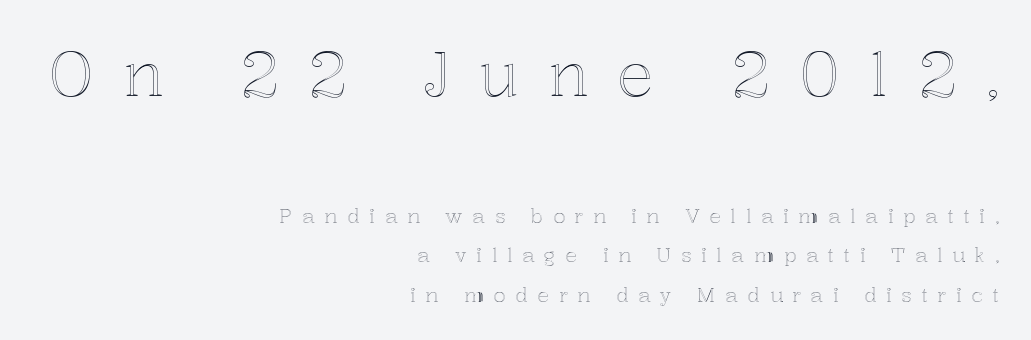
Looks like regular typesetting: each glyph gets only the width it needs. There is plenty of visible air inserted between adjacent glyphs. When letters stand straight like this, we call the style roman or upright. Layout note: lines flush right. The space beneath each line is pristine and unruled.
